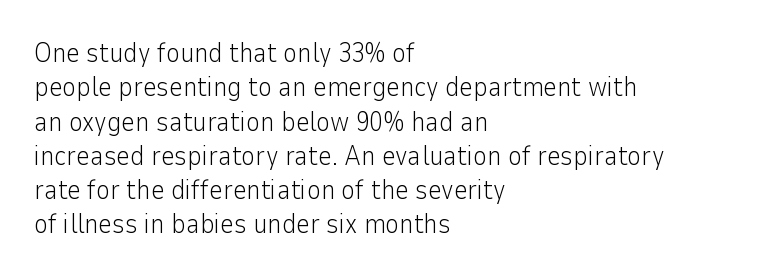
The image shows 27 px text type, upright; set left-aligned, normal line spacing (1.27x), normal letter spacing, not underlined.
